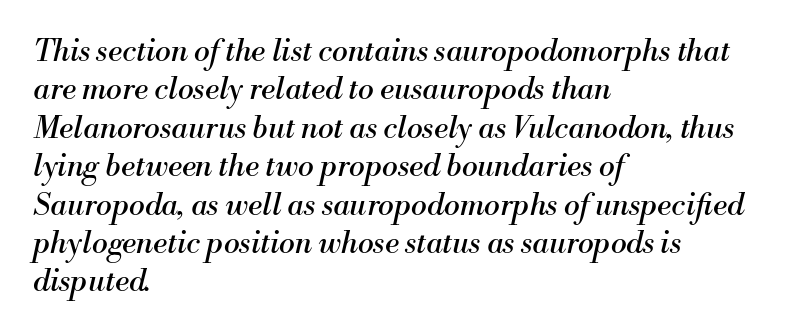
Q: Is the text bold? A: No.
Q: Is the text italic (slanted)? A: Yes, it leans right by about 13 degrees.
Q: Is the typeface a serif or a sans-serif typeface? A: Serif.
Q: Is the text underlined? A: No.
Q: How is the paragraph aligned? A: Left-aligned.
Q: Is the spacing between letters normal or unusually wide? A: Normal.
Q: Is the spacing between lines tight, normal or loose? A: Normal.
Q: Width (condensed, normal, or wide)? A: Normal.
Q: Stroke contrast? A: Medium.
Q: x-height? A: Small.
Q: Monospaced? A: No.
